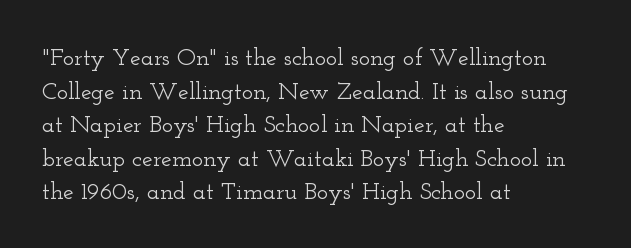
{"italic": "no", "underline": "no", "align": "left", "line_spacing": "normal", "line_spacing_ratio": 1.4, "letter_spacing": "normal", "letter_spacing_em": 0.0, "glyph_px": 24}
